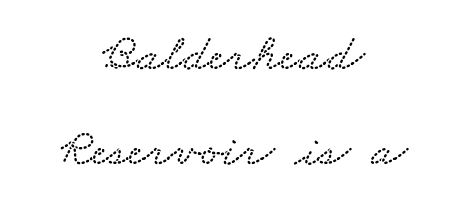
{"width": "wide", "stroke_contrast": "low", "x_height": "small", "monospaced": "no", "underline": "no", "align": "center", "line_spacing_ratio": 1.83, "letter_spacing": "normal", "letter_spacing_em": 0.0, "glyph_px": 52}
